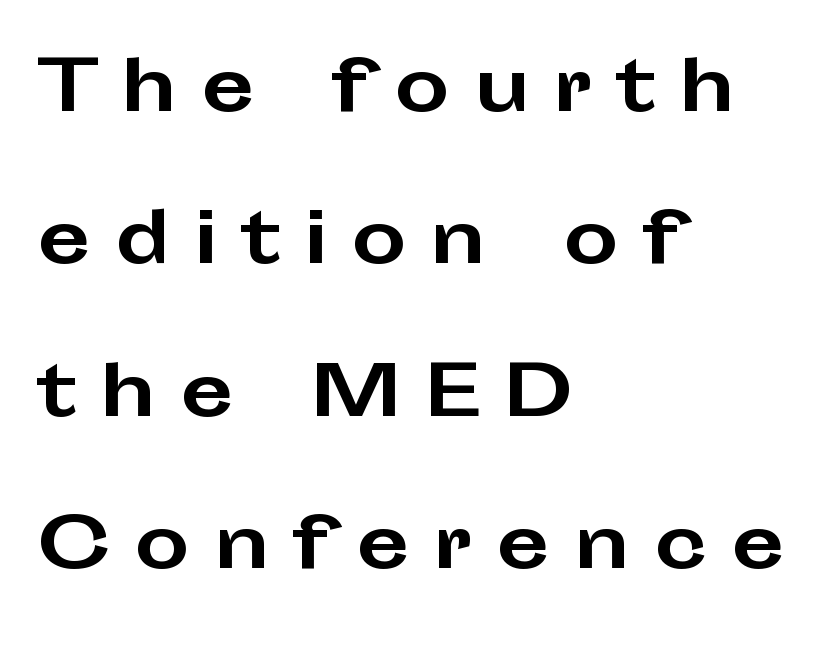
Letter spacing: wide. These lines are set flush left with a ragged right edge. Baseline-to-baseline distance is far greater than the letter height. Check where the strokes stop: nothing finishes them off — pure sans. Words float on clear page, feet unadorned.
